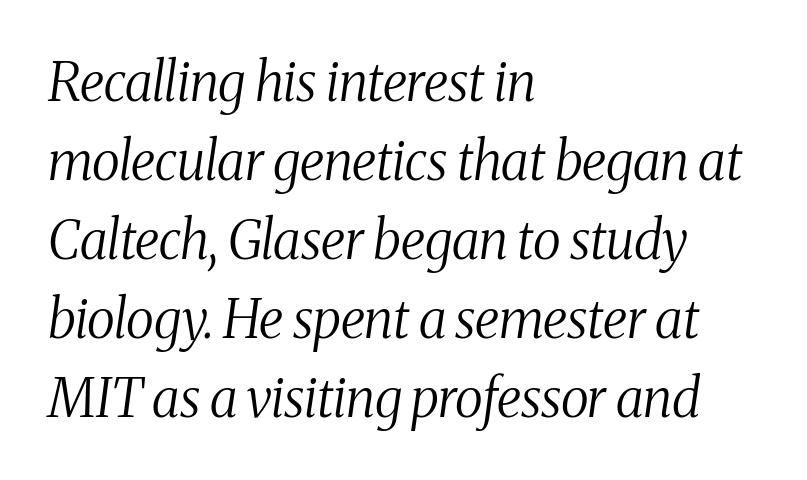
{"serif": "yes", "italic": "yes", "lean": "right", "slant_degrees": 8, "bold": "no", "weight": "regular", "width": "condensed", "stroke_contrast": "medium", "x_height": "medium", "monospaced": "no", "underline": "no", "align": "left", "line_spacing": "normal", "line_spacing_ratio": 1.49, "letter_spacing": "normal", "letter_spacing_em": 0.0, "glyph_px": 53}
